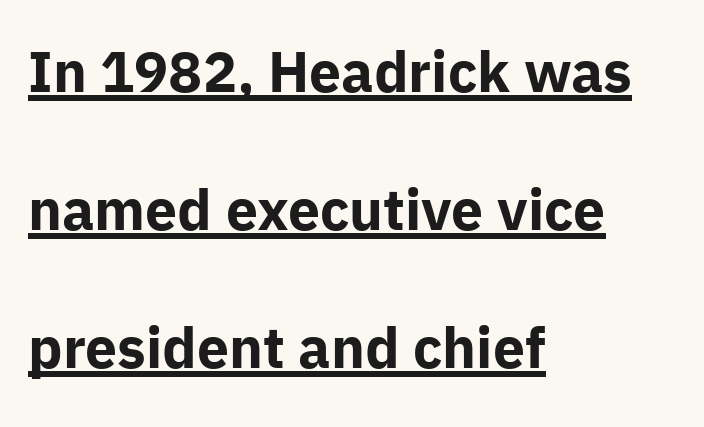
The image shows 57 px bold sans-serif type, upright; set left-aligned, loose line spacing (2.42x), normal letter spacing, underlined; low stroke contrast and a medium x-height.
